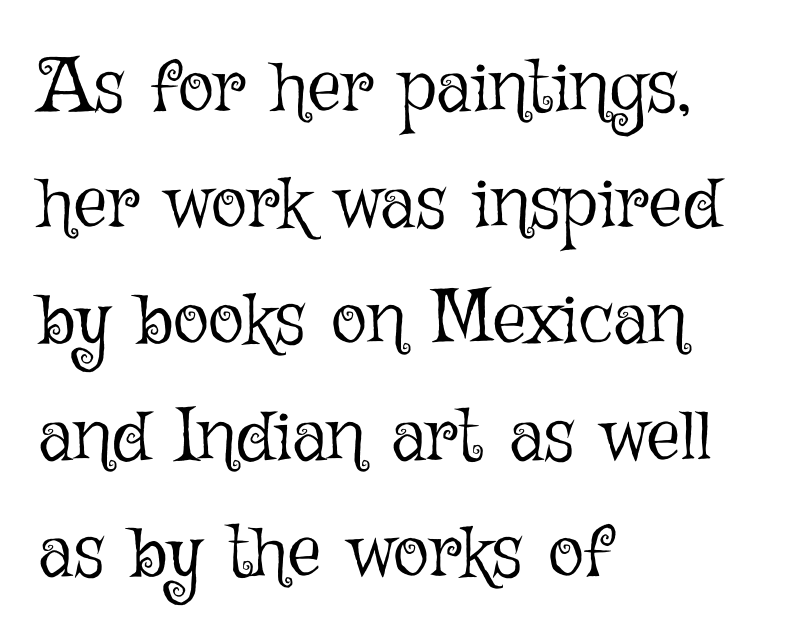
{"italic": "no", "bold": "no", "weight": "light", "width": "normal", "stroke_contrast": "low", "x_height": "medium", "monospaced": "no", "underline": "no", "align": "left", "line_spacing": "normal", "line_spacing_ratio": 1.55, "letter_spacing": "normal", "letter_spacing_em": 0.0, "glyph_px": 75}
